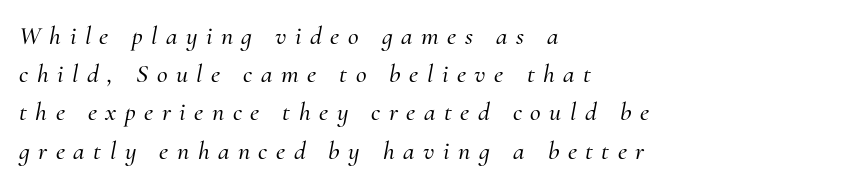
The image shows 26 px text type, italic (leaning right); set left-aligned, normal line spacing (1.47x), unusually wide letter spacing (+0.33 em), not underlined.
